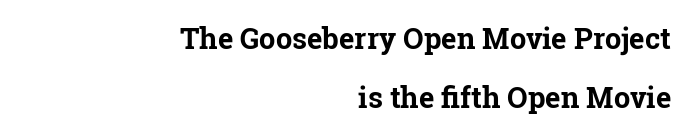
No word sits above an underline. A typesetter would label this face a serif. You could not count columns in this text — the font is proportionally spaced. Every letter is thick-stroked: bold, no question. The designer dialed line spacing up above the default.
